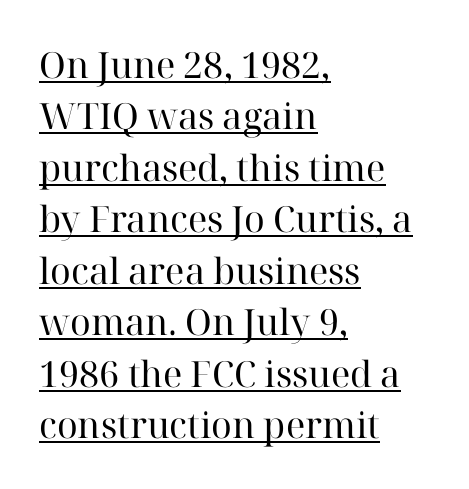
The image shows 36 px regular-weight serif type, upright; set left-aligned, normal line spacing (1.43x), normal letter spacing, underlined; high stroke contrast and a medium x-height.
